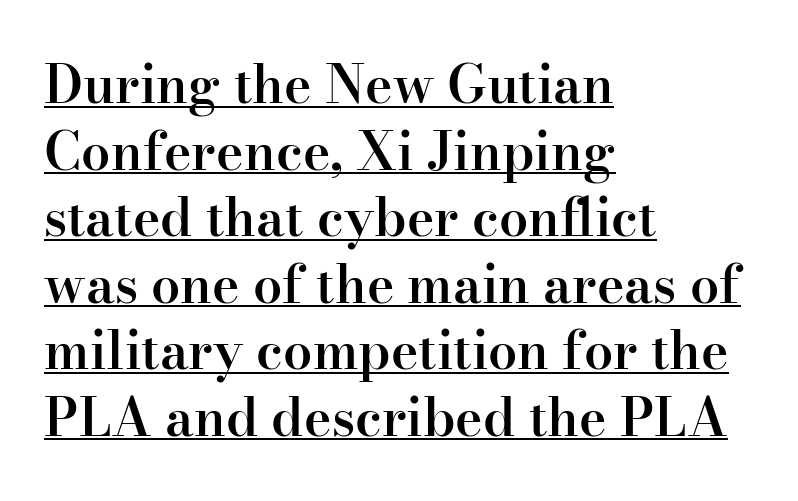
Q: Is the text bold? A: Semi-bold.
Q: Is the text italic (slanted)? A: No, it is upright.
Q: Is the typeface a serif or a sans-serif typeface? A: Serif.
Q: Is the text underlined? A: Yes.
Q: How is the paragraph aligned? A: Left-aligned.
Q: Is the spacing between letters normal or unusually wide? A: Normal.
Q: Is the spacing between lines tight, normal or loose? A: Normal.
Q: Width (condensed, normal, or wide)? A: Normal.
Q: Stroke contrast? A: High.
Q: x-height? A: Small.
Q: Monospaced? A: No.
